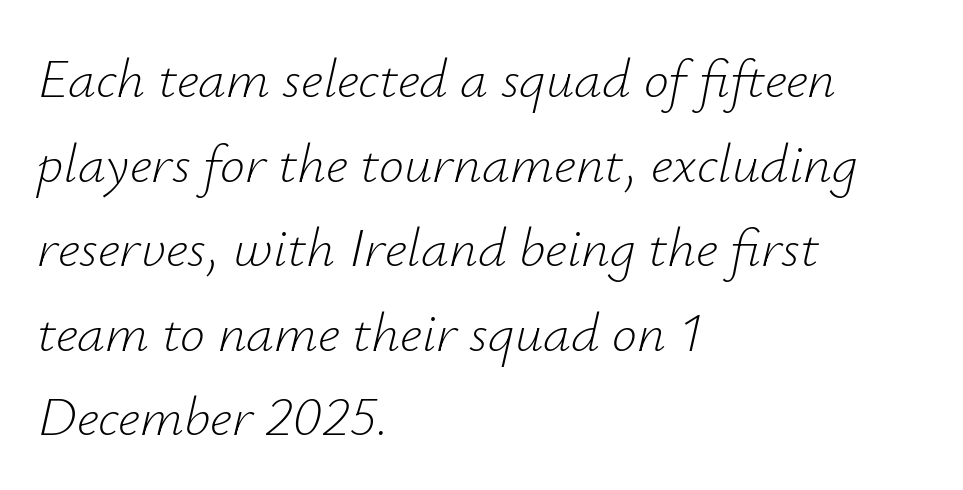
The image shows 56 px light type, italic (leaning right); set left-aligned, normal line spacing (1.51x), normal letter spacing, not underlined; low stroke contrast and a small x-height.
